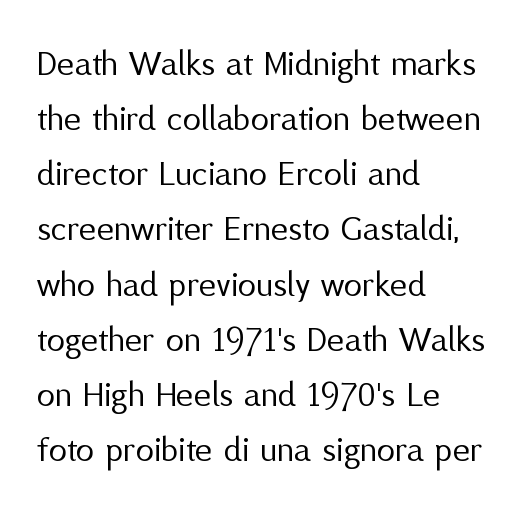
Q: Is the text bold? A: No.
Q: Is the text italic (slanted)? A: No, it is upright.
Q: Is the typeface a serif or a sans-serif typeface? A: Sans-serif.
Q: Is the text underlined? A: No.
Q: How is the paragraph aligned? A: Left-aligned.
Q: Is the spacing between letters normal or unusually wide? A: Normal.
Q: Is the spacing between lines tight, normal or loose? A: Normal.
Q: Width (condensed, normal, or wide)? A: Normal.
Q: Stroke contrast? A: Medium.
Q: x-height? A: Medium.
Q: Monospaced? A: No.
